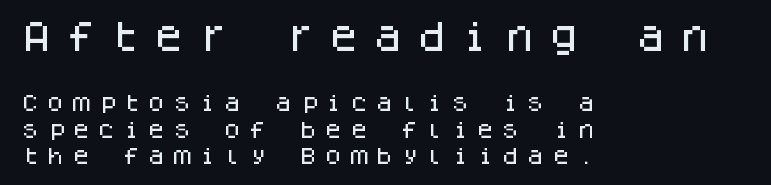
{"serif": "no", "italic": "no", "width": "normal", "stroke_contrast": "low", "x_height": "large", "monospaced": "yes", "underline": "no", "align": "left", "line_spacing": "normal", "line_spacing_ratio": 1.39, "letter_spacing": "wide", "letter_spacing_em": 0.33, "larger_block": "first", "size_ratio": 1.74, "glyph_px": 33}
